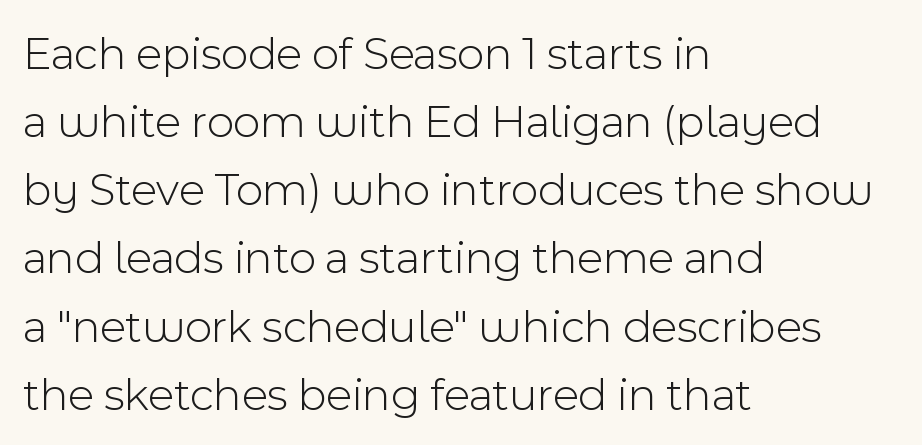
The image shows 47 px light sans-serif type, upright; set left-aligned, normal line spacing (1.45x), normal letter spacing, not underlined; a medium x-height.
